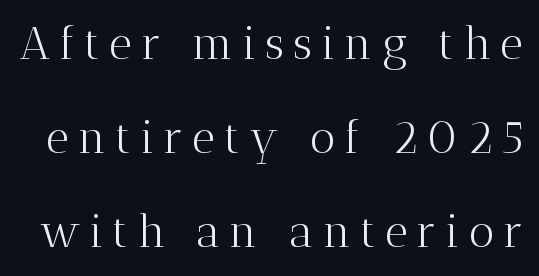
To sum up the face: it has serifs. Rendered with straight, roman letterforms. You could fit nearly another row in the gap between these rows. Each row of text sits above clean, open space. Honestly, the letter spacing is so wide it's the main thing you notice. Counters stay open thanks to moderate or lighter strokes.
